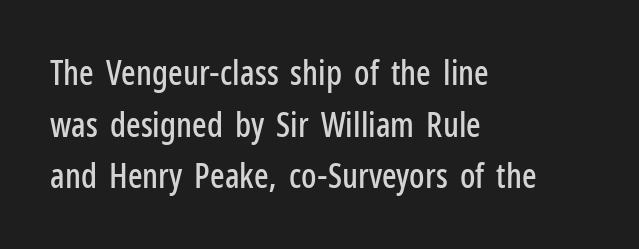
{"serif": "no", "italic": "no", "width": "condensed", "stroke_contrast": "low", "x_height": "medium", "monospaced": "no", "underline": "no", "align": "left", "line_spacing": "normal", "line_spacing_ratio": 1.52, "letter_spacing": "normal", "letter_spacing_em": 0.0, "glyph_px": 34}
